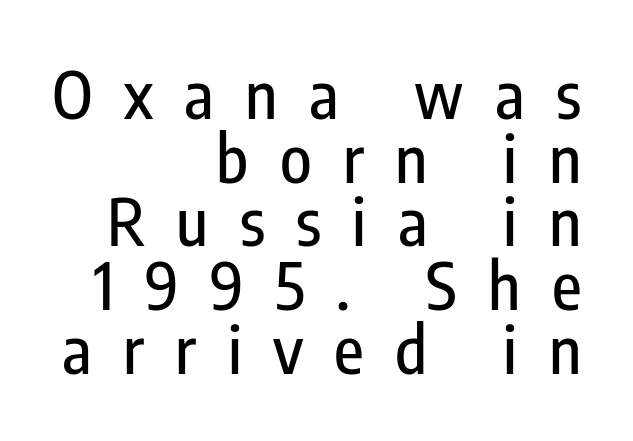
Think of a printed novel: that variable character pitch is what you see here. Students, observe: this is what under-led, compact text looks like. The rendering anchors every line to the right-hand side. Letterform terminals end flat and unadorned throughout the passage.
